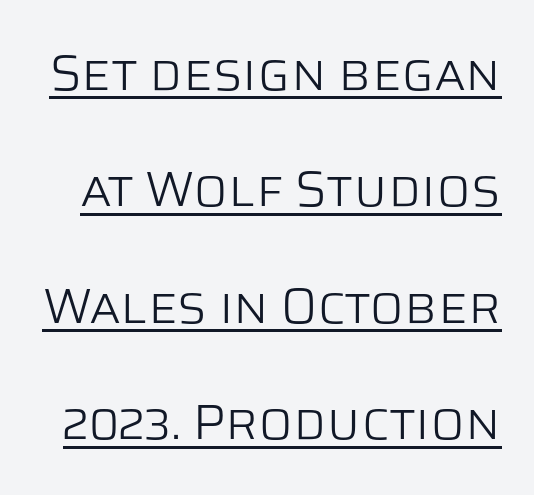
The image shows 50 px light sans-serif type, upright; set loose line spacing (2.33x), normal letter spacing, underlined; low stroke contrast and a large x-height.
